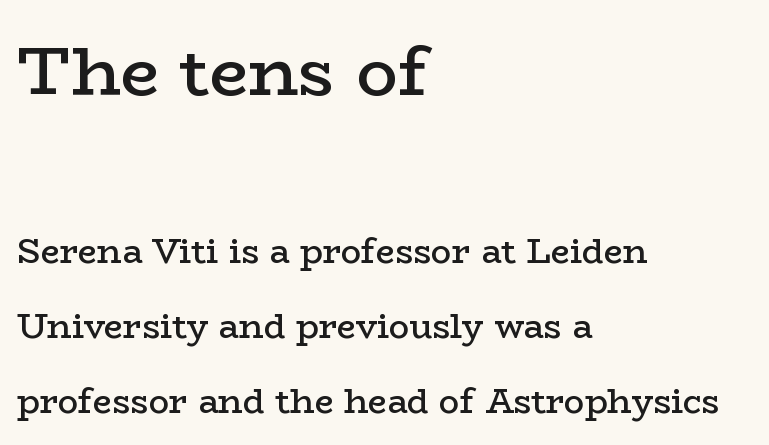
Q: Is the text bold? A: Semi-bold.
Q: Is the text italic (slanted)? A: No, it is upright.
Q: Is the typeface a serif or a sans-serif typeface? A: Serif.
Q: Is the text underlined? A: No.
Q: How is the paragraph aligned? A: Left-aligned.
Q: Is the spacing between letters normal or unusually wide? A: Normal.
Q: Is the spacing between lines tight, normal or loose? A: Loose.
Q: Which block of text is set in a larger size, the first (top) or the second (bottom)? A: The first (top) one.
Q: Width (condensed, normal, or wide)? A: Wide.
Q: Stroke contrast? A: Low.
Q: x-height? A: Medium.
Q: Monospaced? A: No.
